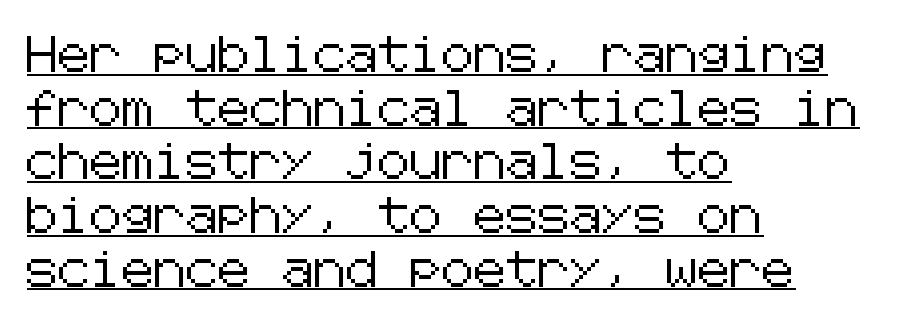
Check where the strokes stop: nothing finishes them off — pure sans. The leading is moderate, giving the passage an even texture. Quick note: underline on. Characters remain perfectly vertical along every line. You could call the tracking neutral — neither tight nor loose. Does the copy run flush right? No — it runs flush left.
